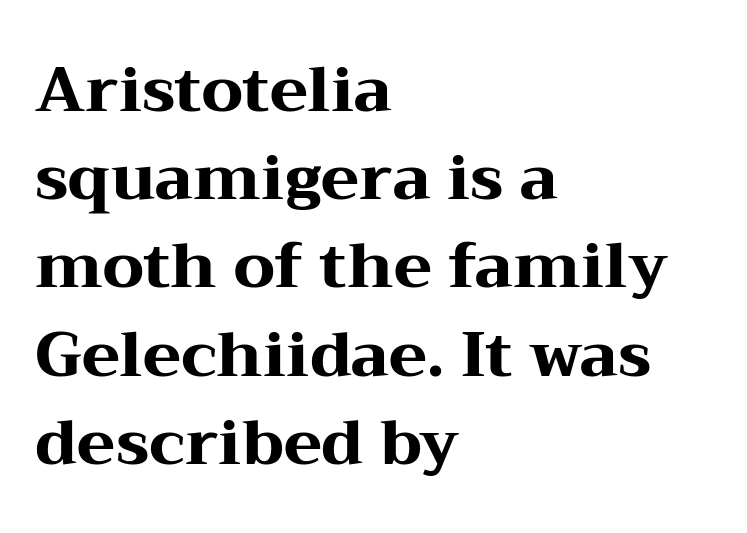
{"serif": "yes", "italic": "no", "bold": "yes", "weight": "heavy", "width": "wide", "stroke_contrast": "medium", "x_height": "medium", "monospaced": "no", "underline": "no", "align": "left", "line_spacing": "normal", "line_spacing_ratio": 1.4, "letter_spacing": "normal", "letter_spacing_em": 0.0, "glyph_px": 63}
